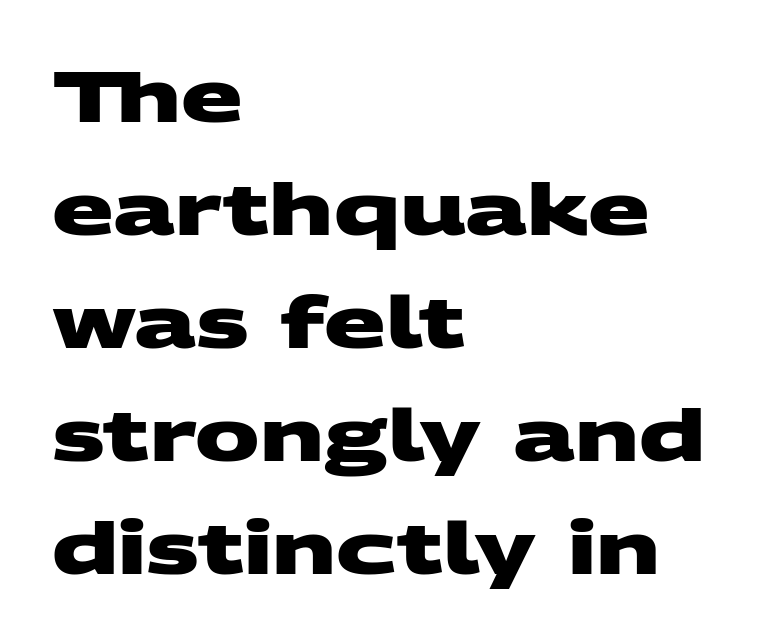
Q: Is the text bold? A: Yes.
Q: Is the typeface a serif or a sans-serif typeface? A: Sans-serif.
Q: Is the text underlined? A: No.
Q: How is the paragraph aligned? A: Left-aligned.
Q: Is the spacing between letters normal or unusually wide? A: Normal.
Q: Is the spacing between lines tight, normal or loose? A: Normal.
Q: Width (condensed, normal, or wide)? A: Wide.
Q: Stroke contrast? A: Medium.
Q: x-height? A: Large.
Q: Monospaced? A: No.
